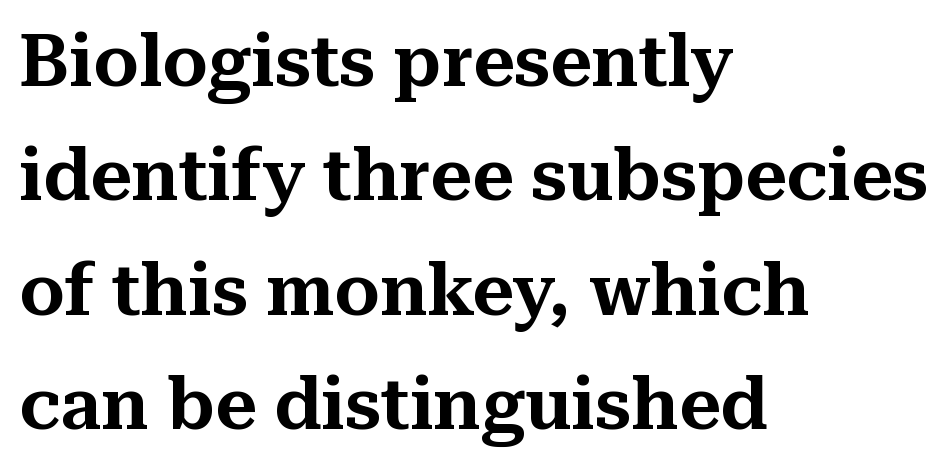
The type sits square on the baseline with zero lean. These lines are rendered in a variable-pitch font. The letters sit at their default tracking, neither squeezed nor spread. The space beneath each line is pristine and unruled. Summary of vertical rhythm: regular, with standard interline spacing. Line starts are locked; line ends wander.
